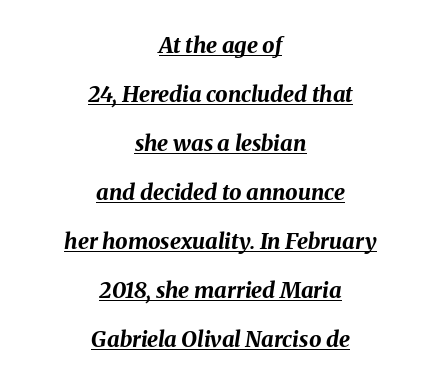
{"italic": "yes", "lean": "right", "slant_degrees": 8, "bold": "yes", "underline": "yes", "align": "center", "line_spacing": "loose", "line_spacing_ratio": 2.23, "letter_spacing": "normal", "letter_spacing_em": 0.0, "glyph_px": 22}
